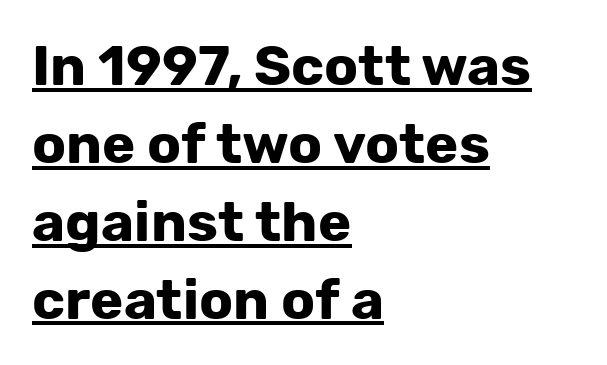
{"serif": "no", "italic": "no", "bold": "yes", "weight": "bold", "width": "normal", "stroke_contrast": "low", "x_height": "medium", "monospaced": "no", "underline": "yes", "align": "left", "line_spacing": "normal", "line_spacing_ratio": 1.39, "letter_spacing": "normal", "letter_spacing_em": 0.0, "glyph_px": 56}
